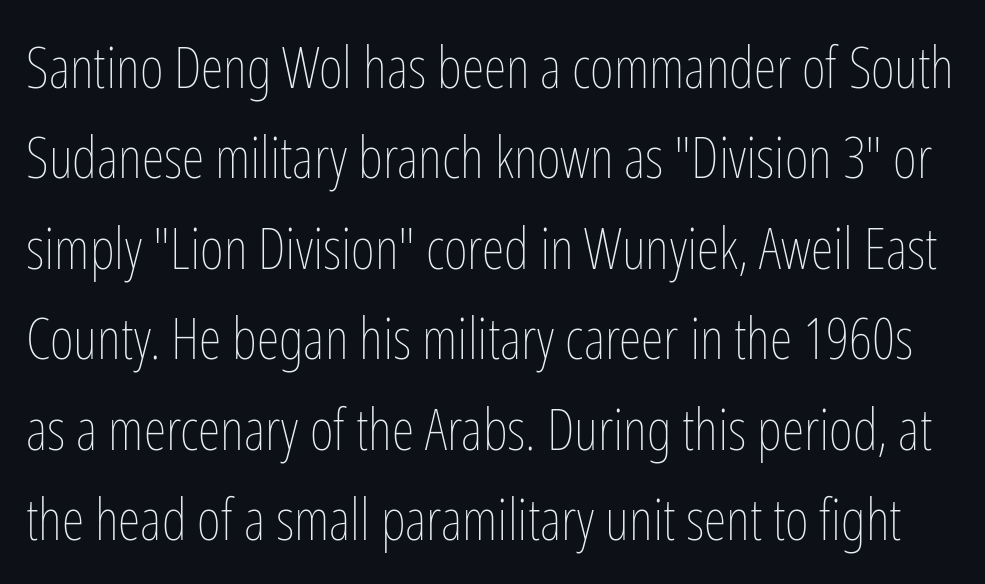
{"italic": "no", "bold": "no", "weight": "thin", "width": "condensed", "stroke_contrast": "low", "x_height": "medium", "monospaced": "no", "underline": "no", "line_spacing": "normal", "line_spacing_ratio": 1.56, "letter_spacing": "normal", "letter_spacing_em": 0.0, "glyph_px": 58}
